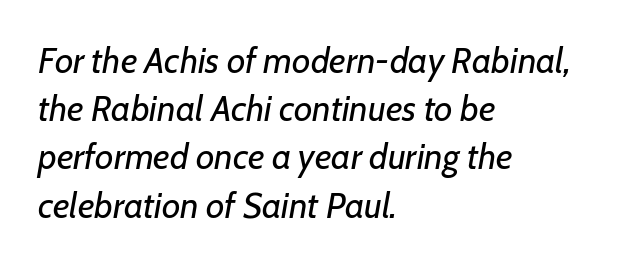
Q: Is the text bold? A: No.
Q: Is the text italic (slanted)? A: Yes, it leans right by about 7 degrees.
Q: Is the text underlined? A: No.
Q: How is the paragraph aligned? A: Left-aligned.
Q: Is the spacing between letters normal or unusually wide? A: Normal.
Q: Is the spacing between lines tight, normal or loose? A: Normal.
Q: Width (condensed, normal, or wide)? A: Normal.
Q: Stroke contrast? A: Low.
Q: x-height? A: Medium.
Q: Monospaced? A: No.
